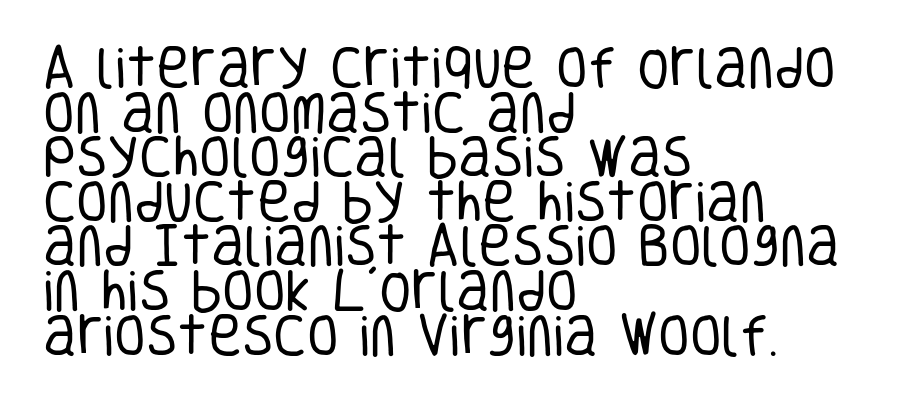
{"serif": "no", "italic": "no", "bold": "no", "weight": "regular", "width": "condensed", "stroke_contrast": "low", "x_height": "large", "monospaced": "no", "underline": "no", "align": "left", "line_spacing": "tight", "line_spacing_ratio": 0.97, "letter_spacing": "normal", "letter_spacing_em": 0.0, "glyph_px": 46}
